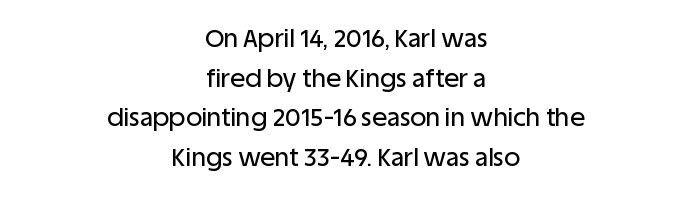
Between one letter and the next there's only the usual sliver of space. These lines are centered, leaving both edges ragged. No word sits above an underline. The typography opts for an upright posture over an oblique one.
